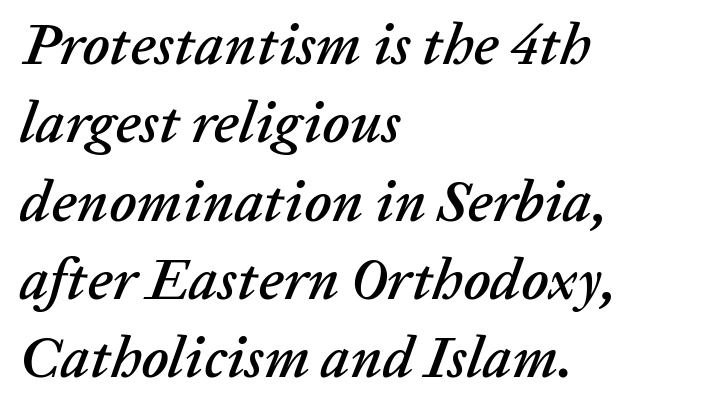
Q: Is the text italic (slanted)? A: Yes, it leans right by about 20 degrees.
Q: Is the text underlined? A: No.
Q: How is the paragraph aligned? A: Left-aligned.
Q: Is the spacing between letters normal or unusually wide? A: Normal.
Q: Is the spacing between lines tight, normal or loose? A: Normal.
Q: Width (condensed, normal, or wide)? A: Normal.
Q: Stroke contrast? A: Low.
Q: x-height? A: Medium.
Q: Monospaced? A: No.
